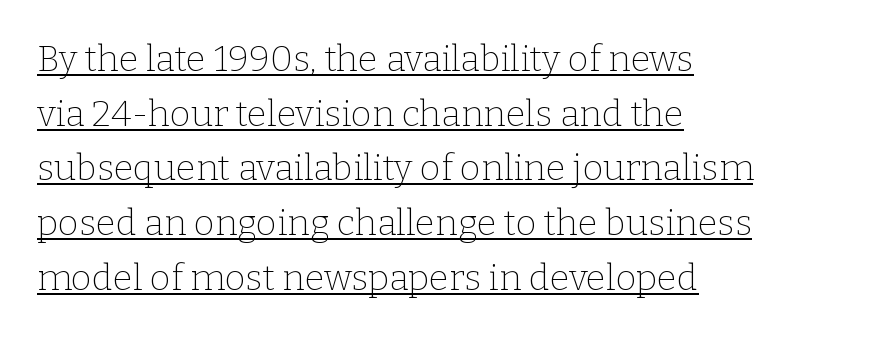
{"serif": "yes", "italic": "no", "bold": "no", "weight": "thin", "width": "normal", "stroke_contrast": "low", "x_height": "medium", "monospaced": "no", "underline": "yes", "align": "left", "line_spacing": "normal", "line_spacing_ratio": 1.52, "letter_spacing": "normal", "letter_spacing_em": 0.0, "glyph_px": 36}
